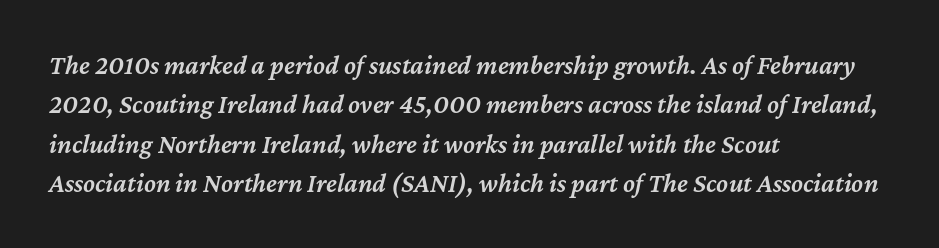
Q: Is the text bold? A: Semi-bold.
Q: Is the text italic (slanted)? A: Yes, it leans right by about 12 degrees.
Q: Is the text underlined? A: No.
Q: How is the paragraph aligned? A: Left-aligned.
Q: Is the spacing between letters normal or unusually wide? A: Normal.
Q: Is the spacing between lines tight, normal or loose? A: Normal.
